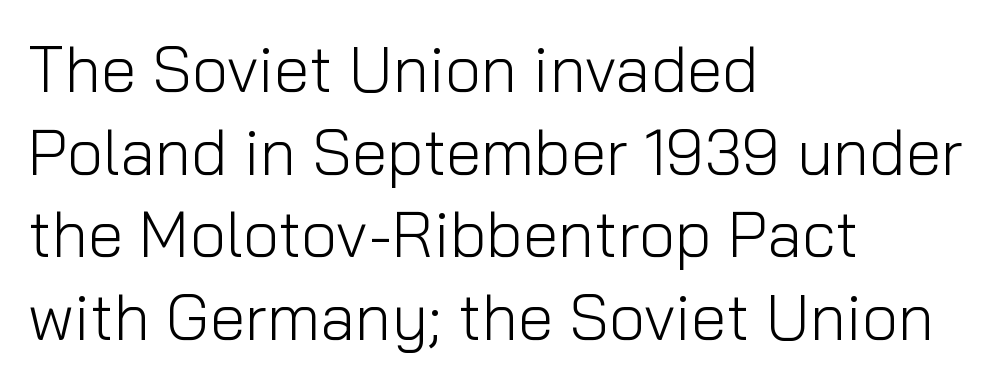
Q: Is the text bold? A: No.
Q: Is the text italic (slanted)? A: No, it is upright.
Q: Is the typeface a serif or a sans-serif typeface? A: Sans-serif.
Q: Is the text underlined? A: No.
Q: How is the paragraph aligned? A: Left-aligned.
Q: Is the spacing between letters normal or unusually wide? A: Normal.
Q: Is the spacing between lines tight, normal or loose? A: Normal.
Q: Width (condensed, normal, or wide)? A: Normal.
Q: Stroke contrast? A: Low.
Q: x-height? A: Medium.
Q: Monospaced? A: No.
